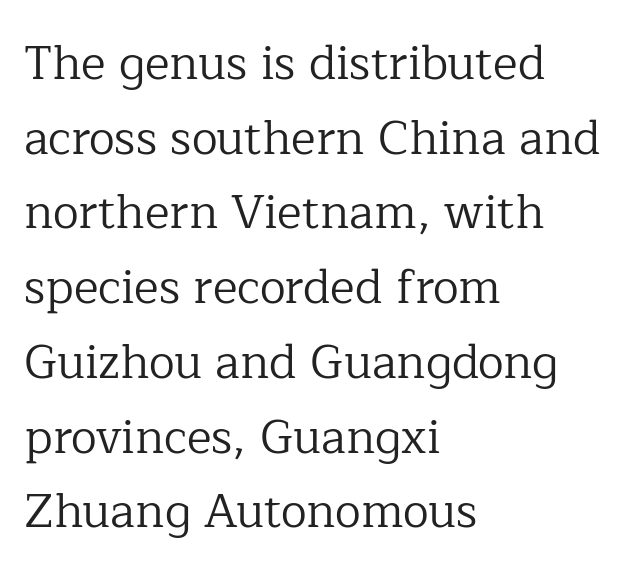
This sample uses a serif face. The strip under each line holds only bare page. The lettering stays uniformly vertical, giving the passage a roman look. Whoever set this chose a conventional vertical rhythm. These lines are set flush left with a ragged right edge. In terms of letterspacing, this is plain default setting.
